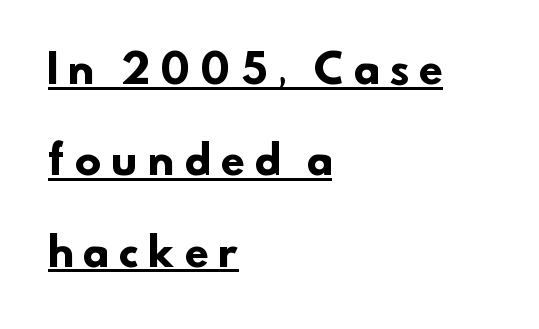
Q: Is the text bold? A: Yes.
Q: Is the typeface a serif or a sans-serif typeface? A: Sans-serif.
Q: Is the text underlined? A: Yes.
Q: How is the paragraph aligned? A: Left-aligned.
Q: Is the spacing between letters normal or unusually wide? A: Unusually wide.
Q: Is the spacing between lines tight, normal or loose? A: Loose.
Q: Width (condensed, normal, or wide)? A: Normal.
Q: Stroke contrast? A: Low.
Q: x-height? A: Small.
Q: Monospaced? A: No.
